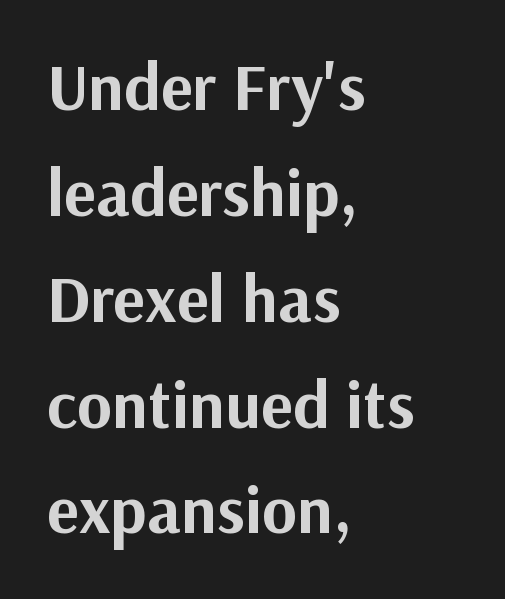
Q: Is the text bold? A: Yes.
Q: Is the text italic (slanted)? A: No, it is upright.
Q: Is the typeface a serif or a sans-serif typeface? A: Sans-serif.
Q: Is the text underlined? A: No.
Q: How is the paragraph aligned? A: Left-aligned.
Q: Is the spacing between letters normal or unusually wide? A: Normal.
Q: Is the spacing between lines tight, normal or loose? A: Normal.
Q: Width (condensed, normal, or wide)? A: Normal.
Q: Stroke contrast? A: Medium.
Q: x-height? A: Medium.
Q: Monospaced? A: No.
